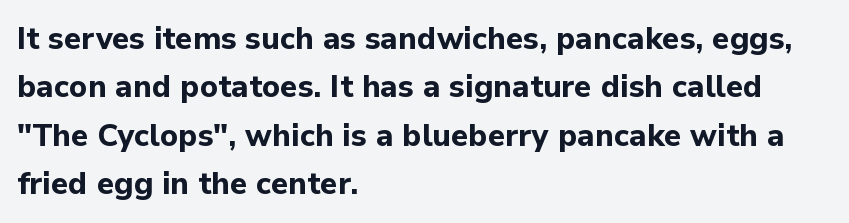
The image shows 31 px bold sans-serif type, upright; set left-aligned, normal line spacing (1.56x), normal letter spacing, not underlined; low stroke contrast and a medium x-height.
